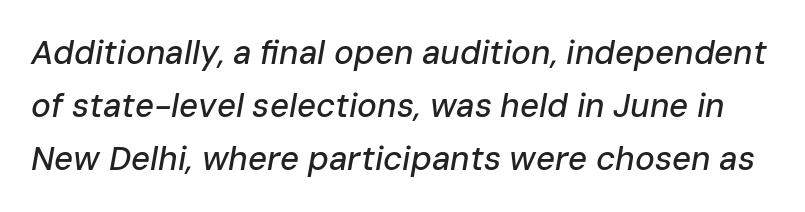
Q: Is the text italic (slanted)? A: Yes, it leans right by about 10 degrees.
Q: Is the text underlined? A: No.
Q: Is the spacing between letters normal or unusually wide? A: Normal.
Q: Is the spacing between lines tight, normal or loose? A: Normal.
Q: Width (condensed, normal, or wide)? A: Normal.
Q: Stroke contrast? A: Low.
Q: x-height? A: Medium.
Q: Monospaced? A: No.
